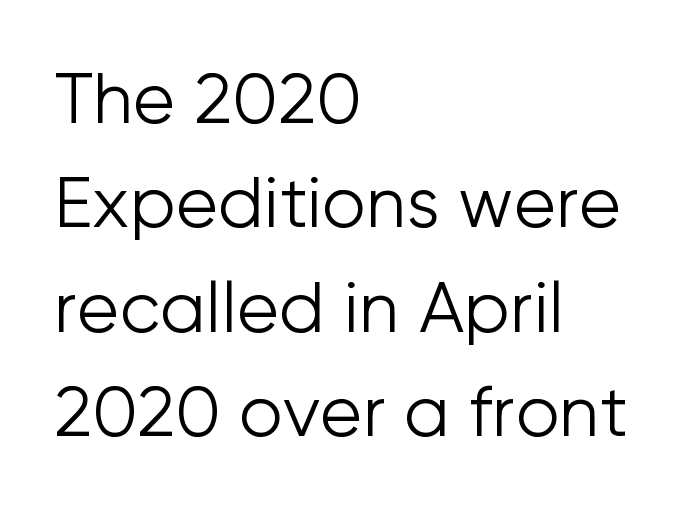
The image shows 70 px light sans-serif type, upright; set left-aligned, normal line spacing (1.49x), normal letter spacing, not underlined; low stroke contrast and a medium x-height.
